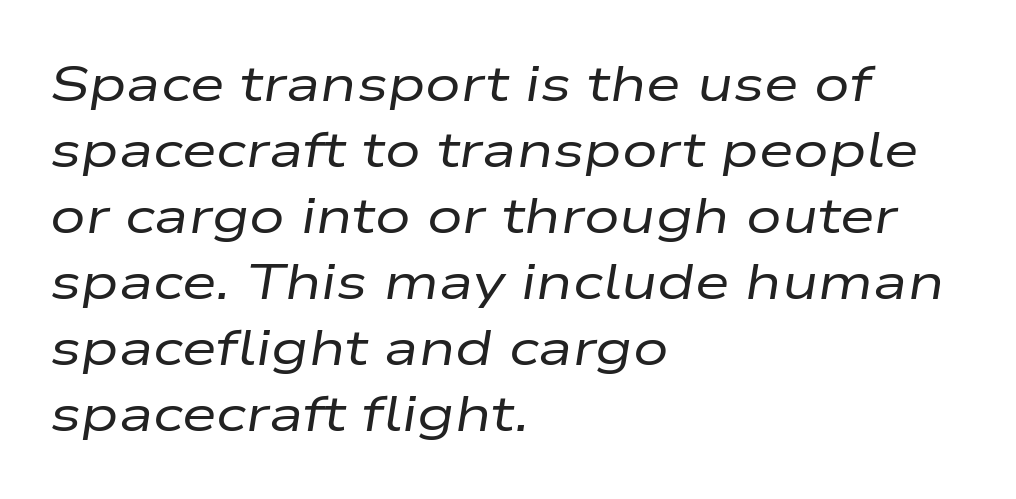
A typesetter would mark this as italic. The rag falls on the right side of this text block. Each letter keeps its own natural width here, so spacing adapts to shape. Letters rest on an invisible, unmarked baseline. Evenly set lines give the paragraph a standard silhouette. Students, note that the glyphs here touch the page at normal intervals.
